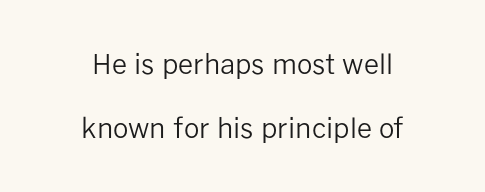
{"italic": "no", "bold": "no", "underline": "no", "align": "center", "line_spacing": "loose", "line_spacing_ratio": 2.36, "letter_spacing": "normal", "letter_spacing_em": 0.0, "glyph_px": 27}
